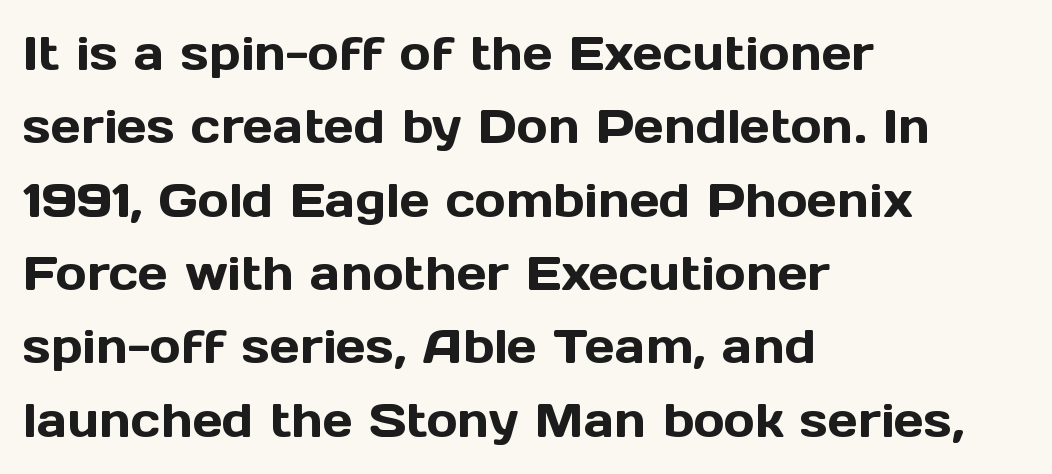
Q: Is the text italic (slanted)? A: No, it is upright.
Q: Is the typeface a serif or a sans-serif typeface? A: Sans-serif.
Q: Is the text underlined? A: No.
Q: How is the paragraph aligned? A: Left-aligned.
Q: Is the spacing between letters normal or unusually wide? A: Normal.
Q: Is the spacing between lines tight, normal or loose? A: Normal.
Q: Width (condensed, normal, or wide)? A: Normal.
Q: x-height? A: Medium.
Q: Monospaced? A: No.
